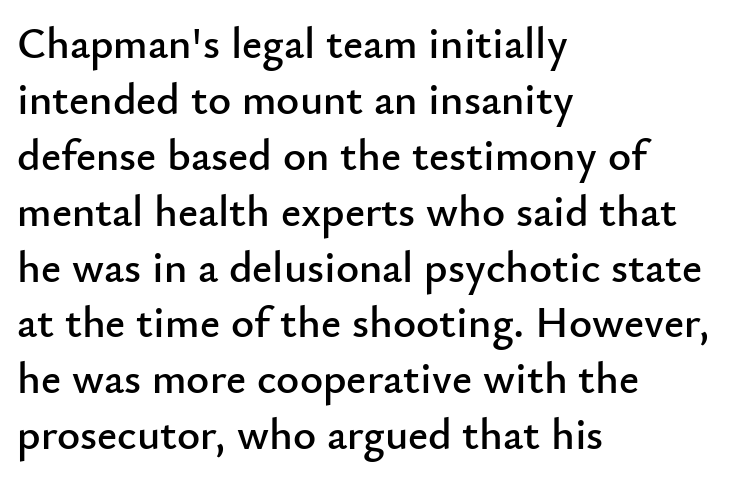
Q: Is the text italic (slanted)? A: No, it is upright.
Q: Is the typeface a serif or a sans-serif typeface? A: Sans-serif.
Q: Is the text underlined? A: No.
Q: How is the paragraph aligned? A: Left-aligned.
Q: Is the spacing between letters normal or unusually wide? A: Normal.
Q: Is the spacing between lines tight, normal or loose? A: Normal.
Q: Width (condensed, normal, or wide)? A: Normal.
Q: Stroke contrast? A: Low.
Q: x-height? A: Small.
Q: Monospaced? A: No.
